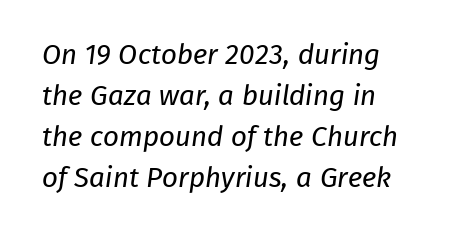
The text block is weighted toward the left margin, trailing off unevenly rightward. This rendering employs a face without finishing strokes, i.e., a sans-serif. Each letter keeps its own natural width here, so spacing adapts to shape. The face looks like a standard text weight, possibly lighter. The rows are spaced the way most documents space them. The area under the type is left untouched.
